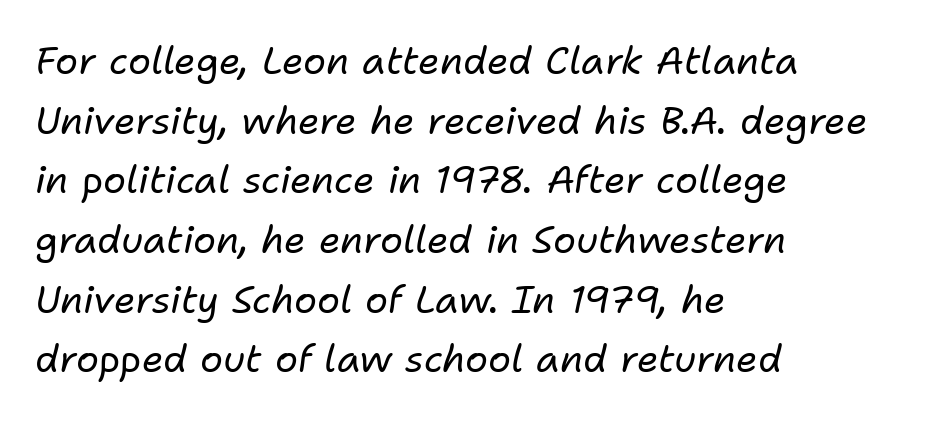
Q: Is the text bold? A: No.
Q: Is the text italic (slanted)? A: Yes, it leans right by about 11 degrees.
Q: Is the text underlined? A: No.
Q: How is the paragraph aligned? A: Left-aligned.
Q: Is the spacing between letters normal or unusually wide? A: Normal.
Q: Is the spacing between lines tight, normal or loose? A: Normal.
Q: Width (condensed, normal, or wide)? A: Normal.
Q: Stroke contrast? A: Low.
Q: x-height? A: Medium.
Q: Monospaced? A: No.
